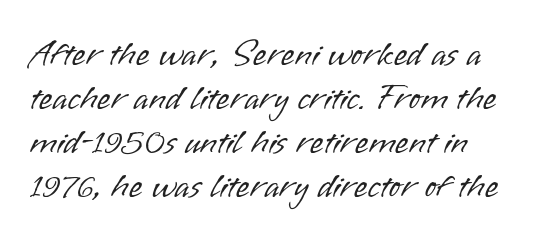
Q: Is the text bold? A: No.
Q: Is the text italic (slanted)? A: Yes.
Q: Is the typeface a serif or a sans-serif typeface? A: Sans-serif.
Q: Is the text underlined? A: No.
Q: Is the spacing between letters normal or unusually wide? A: Normal.
Q: Is the spacing between lines tight, normal or loose? A: Normal.
Q: Width (condensed, normal, or wide)? A: Normal.
Q: Stroke contrast? A: Low.
Q: x-height? A: Small.
Q: Monospaced? A: No.
